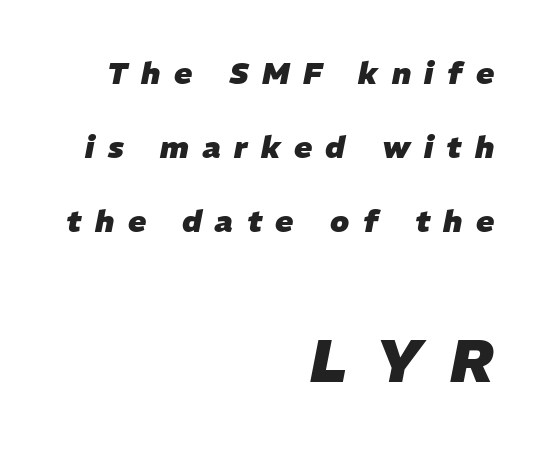
It's the slanting kind of type. Someone cranked the tracking dial way up on this one. Anything drawn beneath the words? Only blank space. Size hierarchy here favors the trailing block over the leading one. The passage shown stacks its lines with a broad gap. Here the designer chose a conventional face with non-uniform glyph widths.
